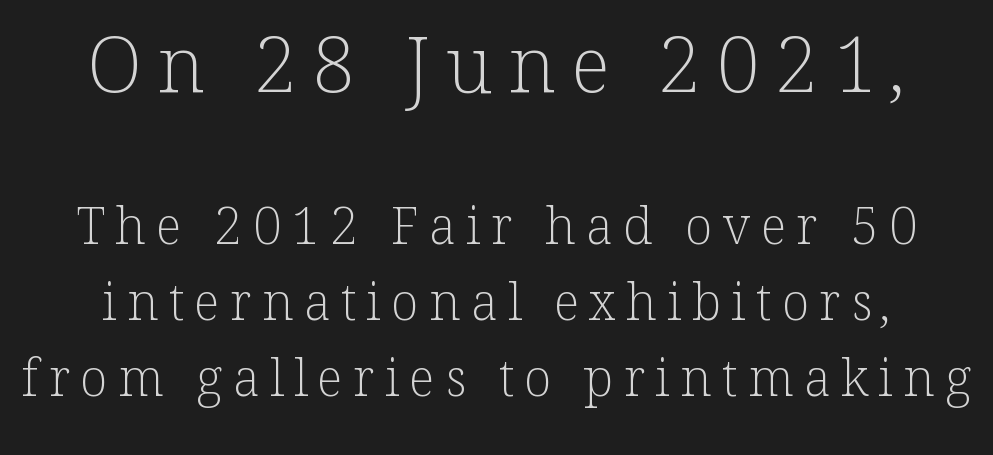
This rendering features lettering with no underline. Style check: upright. Stem width sits at or under what a default text font uses. Block one is the big one; block two sits smaller underneath. Little horizontal feet cap the strokes, marking this as serif type.
